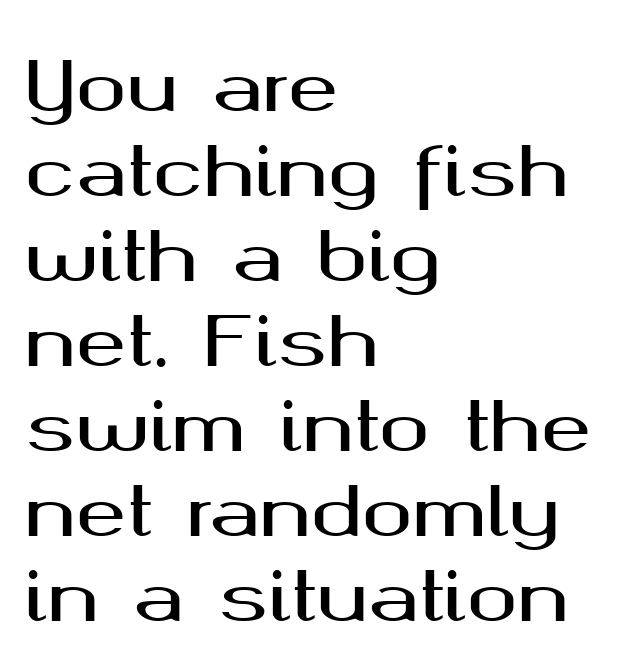
Q: Is the text italic (slanted)? A: No, it is upright.
Q: Is the typeface a serif or a sans-serif typeface? A: Sans-serif.
Q: Is the text underlined? A: No.
Q: How is the paragraph aligned? A: Left-aligned.
Q: Is the spacing between letters normal or unusually wide? A: Normal.
Q: Is the spacing between lines tight, normal or loose? A: Normal.
Q: Width (condensed, normal, or wide)? A: Wide.
Q: Stroke contrast? A: Medium.
Q: x-height? A: Medium.
Q: Monospaced? A: No.
